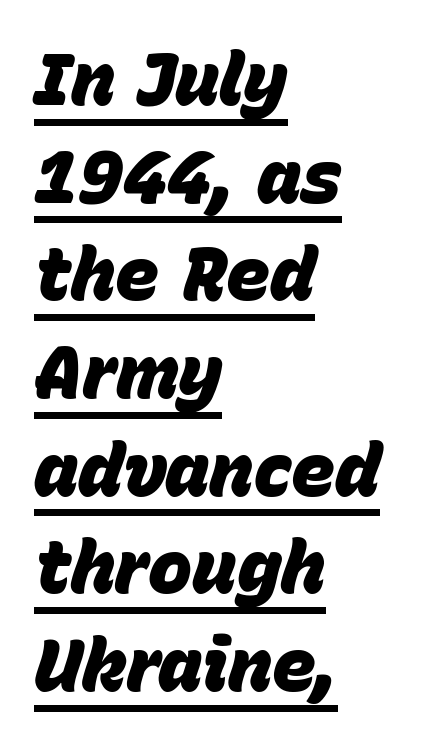
Q: Is the text bold? A: Yes.
Q: Is the text italic (slanted)? A: Yes, it leans right by about 15 degrees.
Q: Is the text underlined? A: Yes.
Q: How is the paragraph aligned? A: Left-aligned.
Q: Is the spacing between letters normal or unusually wide? A: Normal.
Q: Is the spacing between lines tight, normal or loose? A: Normal.
Q: Width (condensed, normal, or wide)? A: Normal.
Q: Stroke contrast? A: Low.
Q: x-height? A: Large.
Q: Monospaced? A: No.
